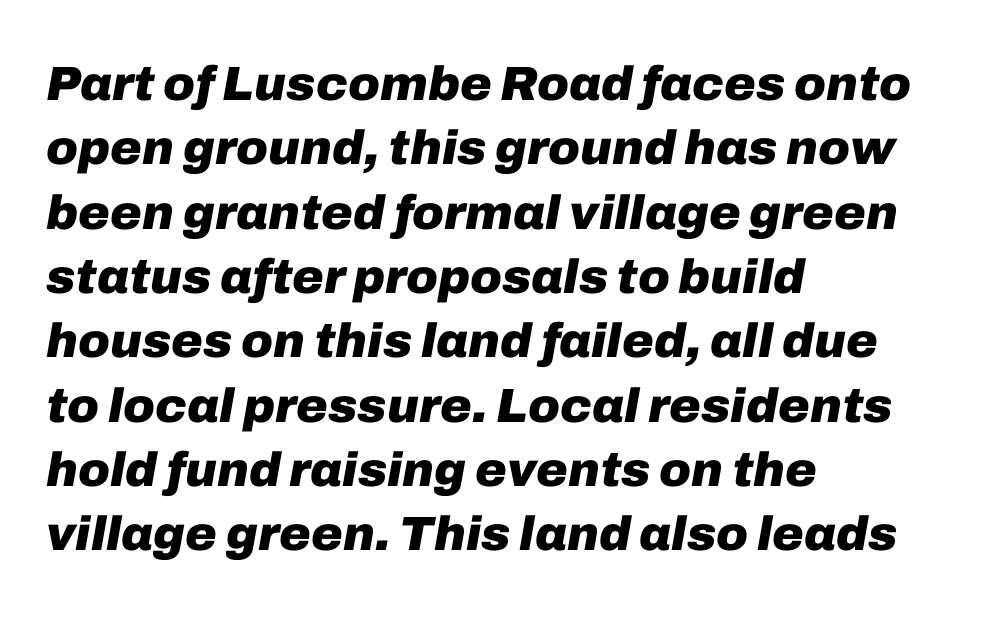
Baseline-to-baseline distance is the conventional proportion of letter height. Descender tails drop into unmarked territory. The letters sit at their default tracking, neither squeezed nor spread. The rendering uses natural spacing where letterforms have individual widths. Horizontal alignment here is leftward, the default for most running prose.
